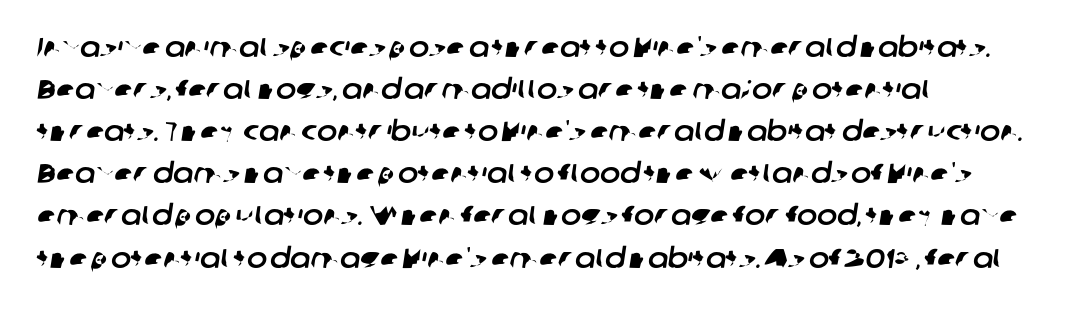
The image shows 27 px text type; set left-aligned, normal line spacing (1.56x), normal letter spacing, not underlined.
